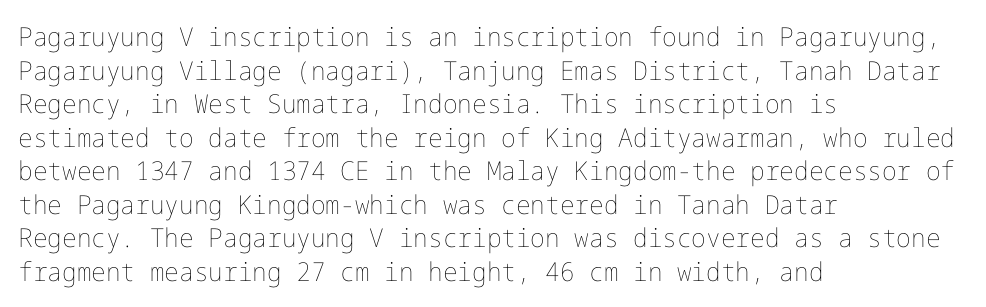
The image shows 26 px text type, upright; set left-aligned, normal line spacing (1.29x), normal letter spacing, not underlined.
